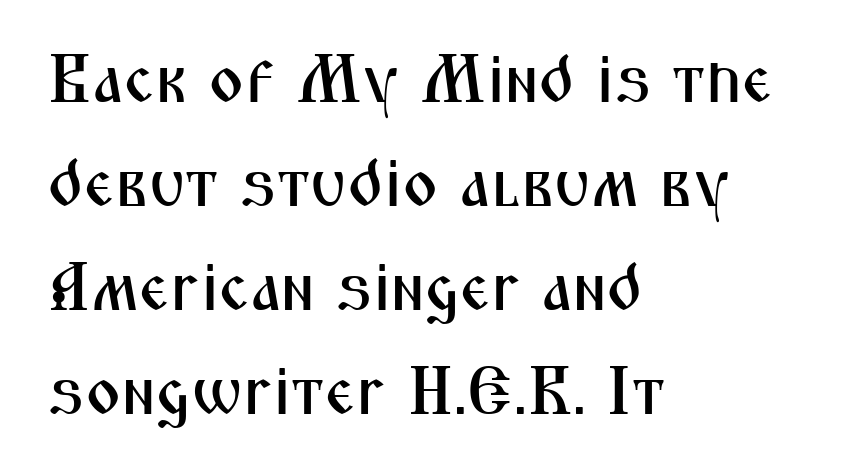
{"serif": "no", "italic": "no", "width": "condensed", "stroke_contrast": "medium", "x_height": "medium", "monospaced": "no", "underline": "no", "align": "left", "line_spacing": "normal", "line_spacing_ratio": 1.53, "letter_spacing": "normal", "letter_spacing_em": 0.0, "glyph_px": 68}
